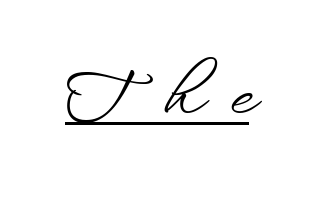
Note: no serifs on the glyphs. The letters are spread apart with noticeably loose tracking. Spacing verdict: proportional, widths tailored to each character. You can see a thin bar hugging the bottom of the glyphs.
